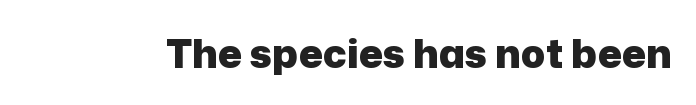
Weight: bold. This rendering leaves character spacing at its baseline value. Posture: vertical. Has an underline been added? It has not. What kind of face is this? One without serifs — a sans. Is this a fixed-width face? No — the glyphs have proportional, varying widths.
